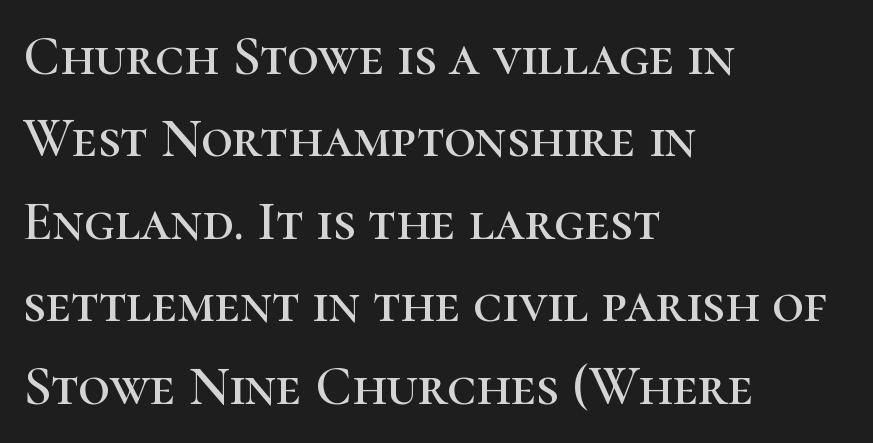
Q: Is the text italic (slanted)? A: No, it is upright.
Q: Is the typeface a serif or a sans-serif typeface? A: Serif.
Q: Is the text underlined? A: No.
Q: How is the paragraph aligned? A: Left-aligned.
Q: Is the spacing between letters normal or unusually wide? A: Normal.
Q: Is the spacing between lines tight, normal or loose? A: Normal.
Q: Width (condensed, normal, or wide)? A: Normal.
Q: Stroke contrast? A: High.
Q: x-height? A: Medium.
Q: Monospaced? A: No.
